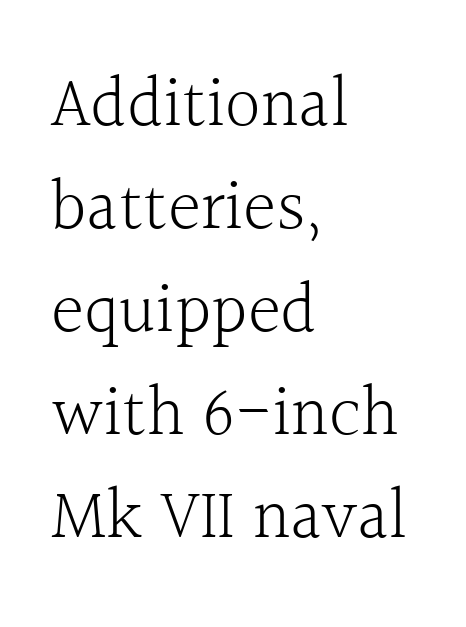
{"serif": "yes", "italic": "no", "bold": "no", "weight": "light", "width": "normal", "x_height": "medium", "monospaced": "no", "underline": "no", "align": "left", "line_spacing": "normal", "line_spacing_ratio": 1.45, "letter_spacing": "normal", "letter_spacing_em": 0.0, "glyph_px": 71}
